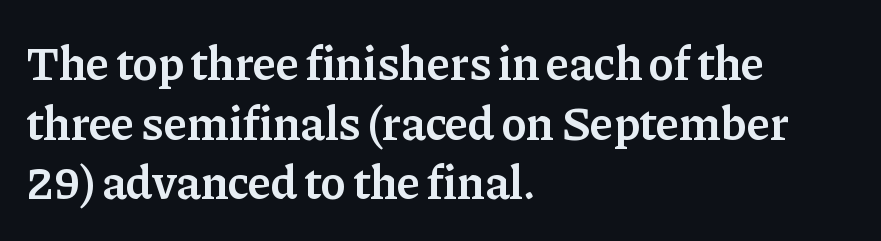
Does the lettering tilt? It doesn't — this is upright. These lines are rendered in a variable-pitch font. Casual observation: everything's shoved over to the left. Short note: letters normally spaced. I'd call this a serif setting — the letters wear small feet.
